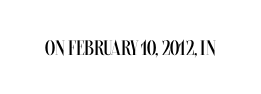
The passage shown is not underscored anywhere. The font's upright variant was chosen for this text. Stems here are at most as thick as an everyday book face. Observe the ordinary spacing: letters are neighbours, not strangers.
